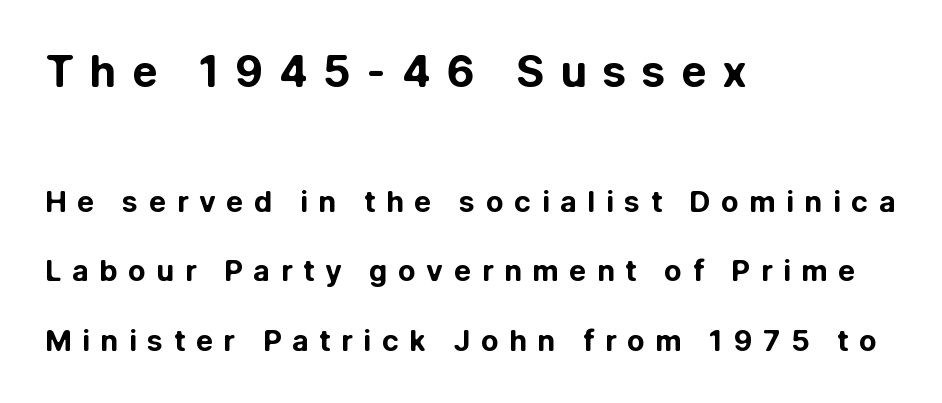
The image shows 43 px bold sans-serif type, upright; set left-aligned, loose line spacing (2.4x), unusually wide letter spacing (+0.36 em), not underlined; the first (top) block is 1.48x larger; low stroke contrast and a medium x-height.
